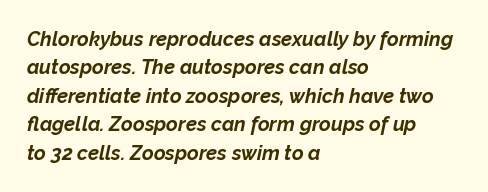
Each word holds together tightly as a unit, with standard inter-letter gaps. The line-height multiplier appears to be the usual default. The font is running at its bold setting. One-word summary of the alignment: left. The space directly below the letters is spotless.
